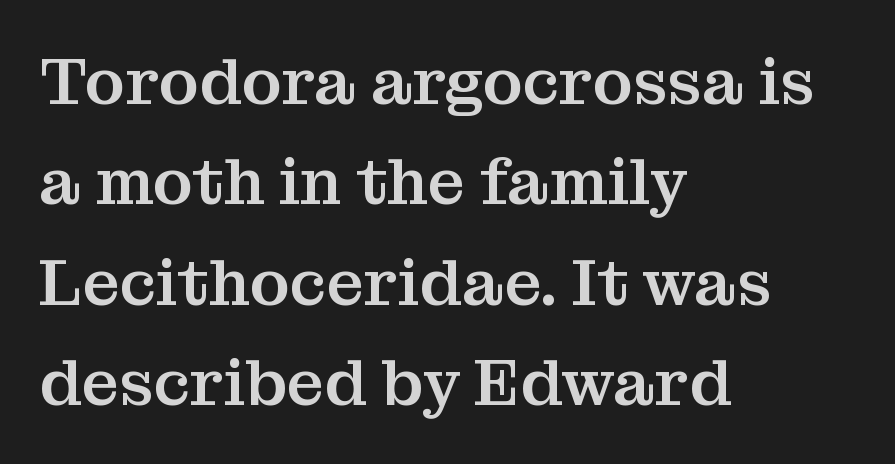
Letters rest on an invisible, unmarked baseline. This sample has the flowing, uneven cadence of proportional lettering. The designer went with a serif here, giving each stem small feet. Teacher's note: observe the even left margin — that is flush-left alignment.
